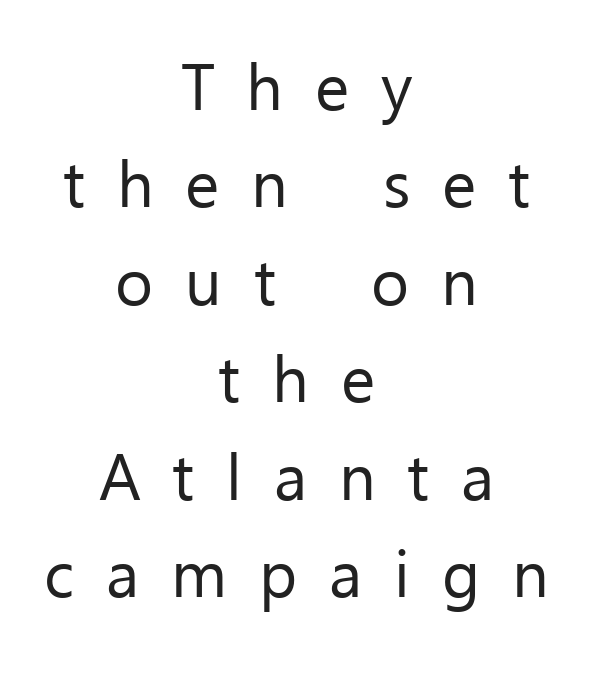
This sample uses an upright cut, with every glyph sitting square on the baseline. No chunkiness to these letters — they're not bold. Character widths vary here, with narrow letters taking less room than wide ones. A student would call this center alignment; a typographer would say set centered. Just letters on the line, the space beneath them empty.
